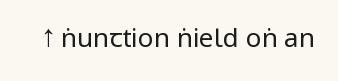
{"italic": "no", "bold": "no", "underline": "no", "letter_spacing": "normal", "letter_spacing_em": 0.0, "glyph_px": 26}
